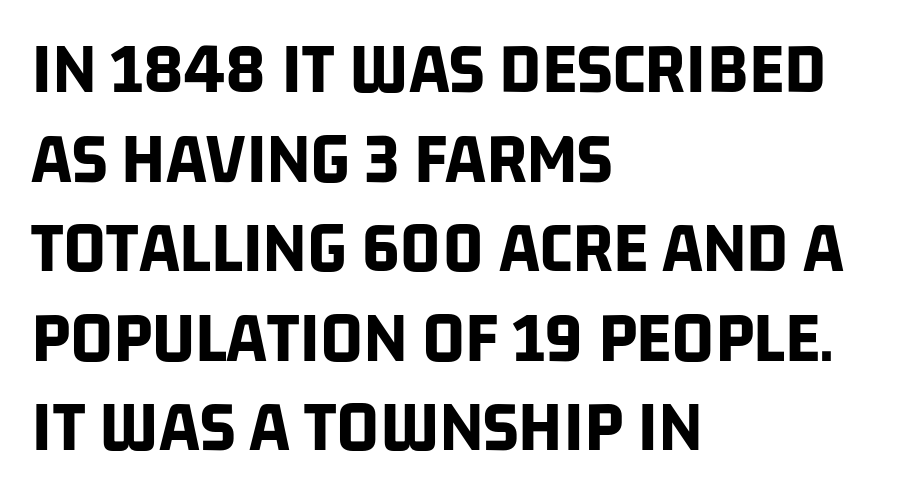
The image shows 74 px bold, condensed sans-serif type; set left-aligned, line spacing 1.21x, normal letter spacing, not underlined; low stroke contrast and a large x-height.
